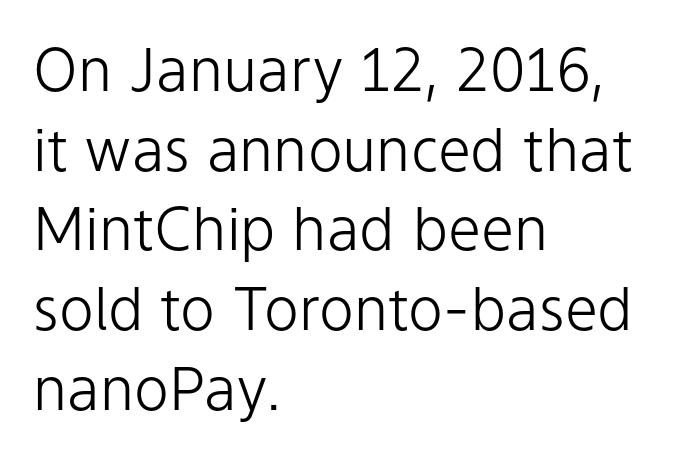
{"serif": "no", "italic": "no", "bold": "no", "weight": "light", "width": "normal", "stroke_contrast": "low", "x_height": "medium", "monospaced": "no", "underline": "no", "align": "left", "line_spacing": "normal", "line_spacing_ratio": 1.35, "letter_spacing": "normal", "letter_spacing_em": 0.0, "glyph_px": 59}
